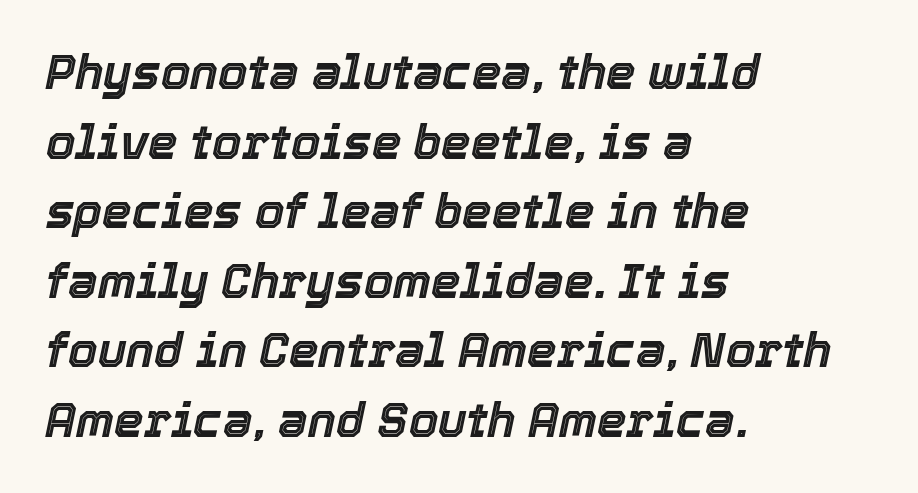
The image shows 47 px text type, italic (leaning right); set left-aligned, normal line spacing (1.48x), normal letter spacing, not underlined; a medium x-height.
